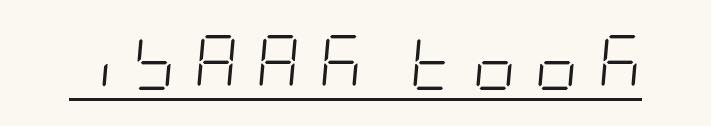
{"italic": "yes", "lean": "right", "slant_degrees": 5, "bold": "no", "weight": "light", "width": "condensed", "stroke_contrast": "low", "x_height": "large", "underline": "yes", "letter_spacing": "wide", "letter_spacing_em": 0.34, "glyph_px": 54}
